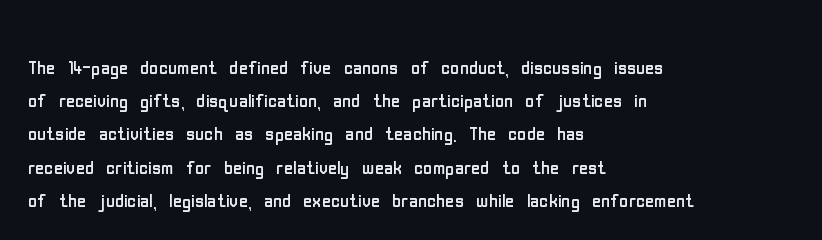
Q: Is the text bold? A: No.
Q: Is the text italic (slanted)? A: No, it is upright.
Q: Is the text underlined? A: No.
Q: How is the paragraph aligned? A: Left-aligned.
Q: Is the spacing between letters normal or unusually wide? A: Normal.
Q: Is the spacing between lines tight, normal or loose? A: Normal.
